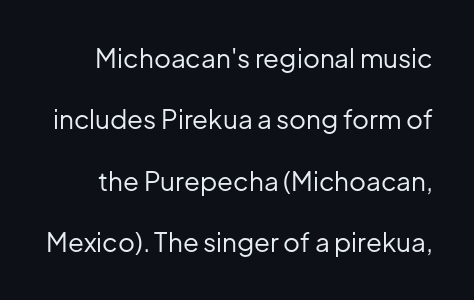
{"italic": "no", "bold": "no", "underline": "no", "line_spacing": "loose", "line_spacing_ratio": 2.36, "letter_spacing": "normal", "letter_spacing_em": 0.0, "glyph_px": 26}
